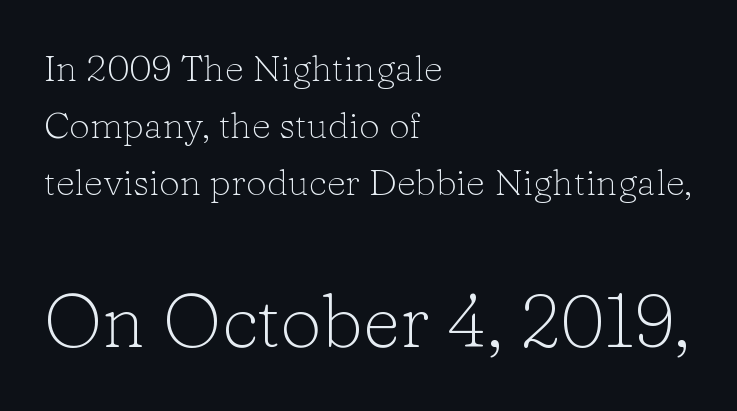
The font sits on the lighter half of the weight spectrum, regular included. This layout puts the modest block above and the oversized block below. Notice how the passage keeps a crisp vertical edge on the left only. The foot of each line stays bare and open.
